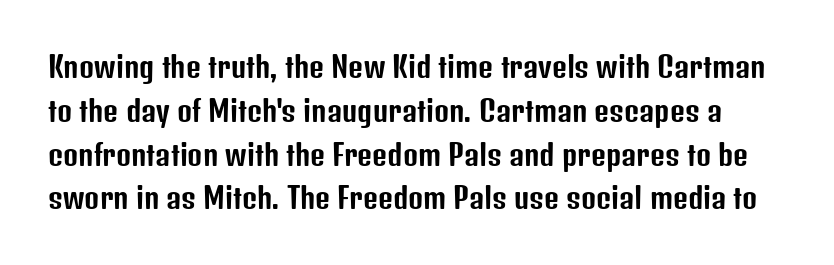
This sample uses an upright cut, with every glyph sitting square on the baseline. Lines of text with bare space underneath. The passage shown is typed in a proportional face where columns would drift. Caption: standard tracking, unaltered. These lines sit exactly where default settings would place them. Look at the bottom of the vertical strokes: they stop flat, with no serifs.
